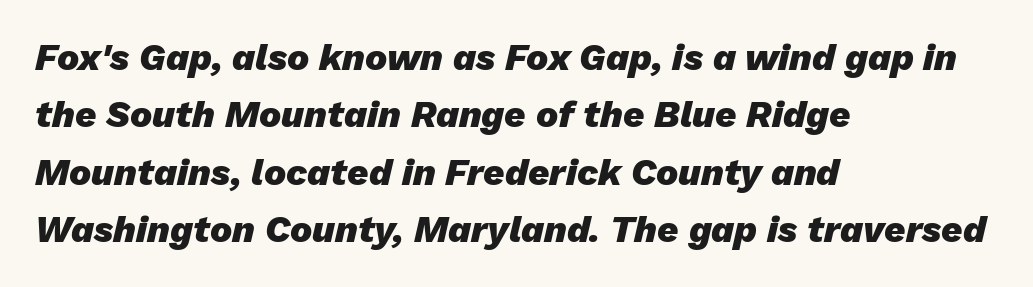
Posture: slanted. Is the block centered? No — it sits flush against the left margin. Honestly, the row spacing looks completely unremarkable. In terms of weight, the rendering is a true, heavy bold. The string is rendered with underlining switched off. Nobody touched the tracking dial on this one.
